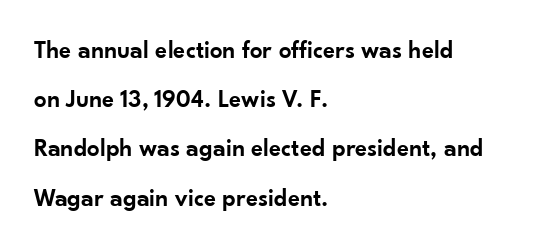
The image shows 25 px text type, upright; set left-aligned, loose line spacing (1.97x), normal letter spacing, not underlined.
